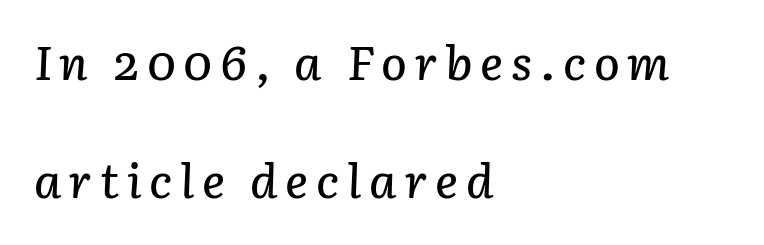
The image shows 48 px text type, italic (leaning right); set left-aligned, loose line spacing (2.46x), not underlined; low stroke contrast and a medium x-height.
